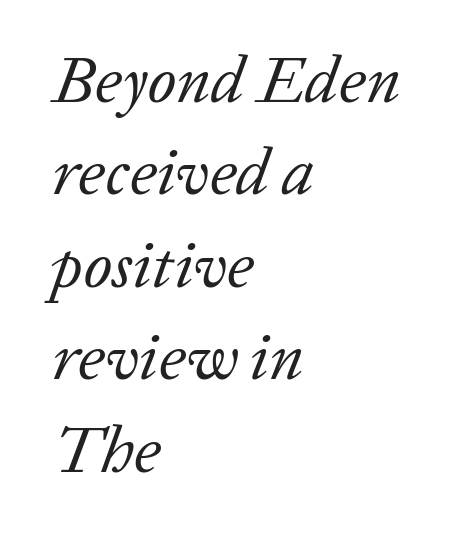
The image shows 66 px regular-weight serif type, italic (leaning right); set left-aligned, normal line spacing (1.4x), normal letter spacing, not underlined; low stroke contrast and a medium x-height.
